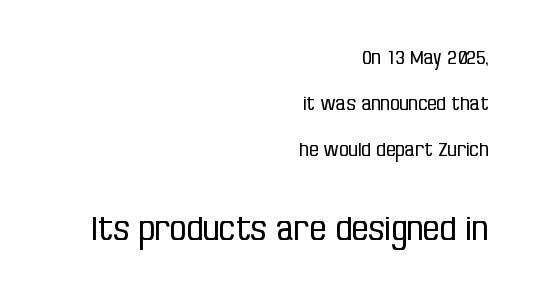
The image shows 33 px regular-weight, condensed sans-serif type, upright; set right-aligned, loose line spacing (2.42x), normal letter spacing, not underlined; the second (bottom) block is 1.74x larger; low stroke contrast and a large x-height.
